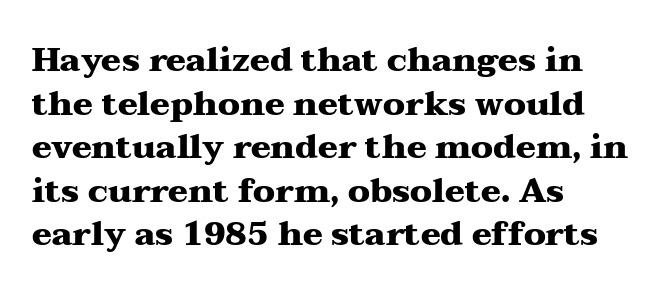
These lines are rendered in a variable-pitch font. Default kerning and tracking; the words read as compact shapes. In CSS terms this would be text-align: left. One glance says typical: line gaps are just what's usual. Regarding serifs, this sample has them. Stroke thickness is high; the sample reads as a true bold.
